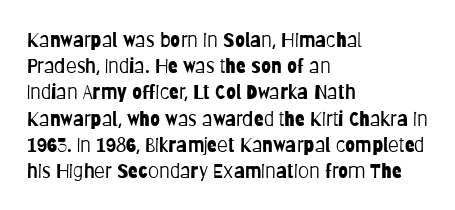
Q: Is the text bold? A: No.
Q: Is the text italic (slanted)? A: No, it is upright.
Q: Is the text underlined? A: No.
Q: How is the paragraph aligned? A: Left-aligned.
Q: Is the spacing between letters normal or unusually wide? A: Normal.
Q: Is the spacing between lines tight, normal or loose? A: Normal.
